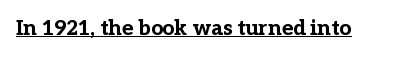
Q: Is the text bold? A: Yes.
Q: Is the text italic (slanted)? A: No, it is upright.
Q: Is the text underlined? A: Yes.
Q: Is the spacing between letters normal or unusually wide? A: Normal.
